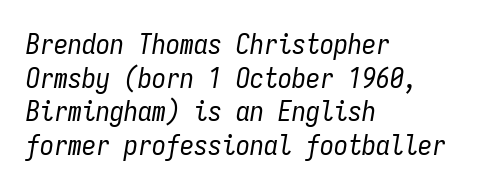
An italicized treatment has been applied to the whole sample. The strokes are not fattened; the text isn't bold. The horizontal fit of the characters is conventional and even. Is the block centered? No — it sits flush against the left margin. The rendering uses typewriter-style spacing with identical character cells. Beneath every word, the page is bare.
